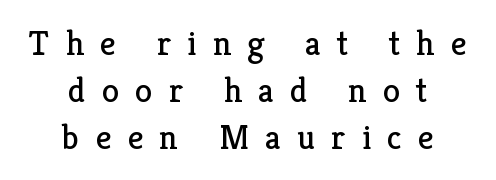
Q: Is the text bold? A: No.
Q: Is the text italic (slanted)? A: No, it is upright.
Q: Is the typeface a serif or a sans-serif typeface? A: Serif.
Q: Is the text underlined? A: No.
Q: How is the paragraph aligned? A: Centered.
Q: Is the spacing between letters normal or unusually wide? A: Unusually wide.
Q: Is the spacing between lines tight, normal or loose? A: Normal.
Q: Width (condensed, normal, or wide)? A: Normal.
Q: Stroke contrast? A: Low.
Q: x-height? A: Medium.
Q: Monospaced? A: No.
